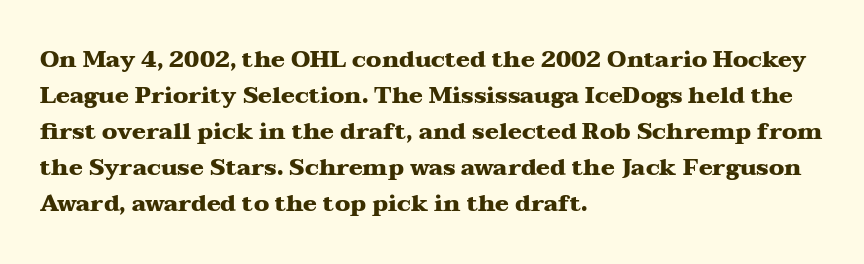
Q: Is the text bold? A: Yes.
Q: Is the text italic (slanted)? A: No, it is upright.
Q: Is the text underlined? A: No.
Q: How is the paragraph aligned? A: Left-aligned.
Q: Is the spacing between letters normal or unusually wide? A: Normal.
Q: Is the spacing between lines tight, normal or loose? A: Normal.
